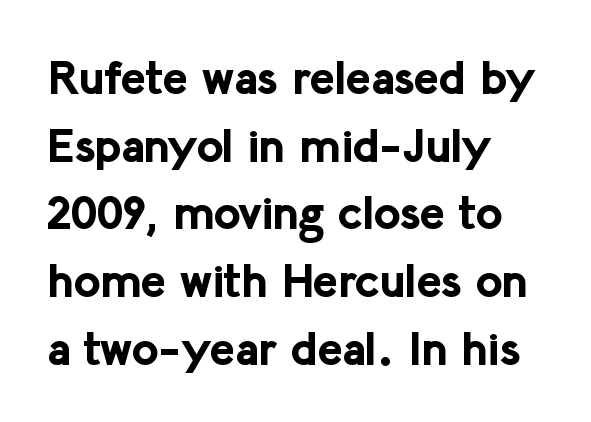
The letters advance in unequal steps, a hallmark of proportional type. Rows of type keep a routine distance in the vertical direction. As a designer I'd log this as weight 700, bold. Compared with a centered layout, this one pins lines to the left instead. The type is set solid horizontally, with unmodified tracking.
